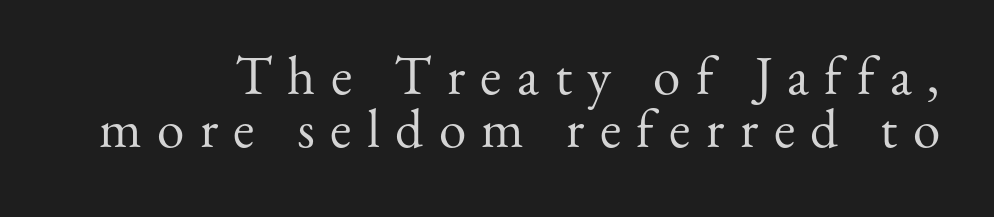
{"serif": "yes", "italic": "no", "bold": "no", "weight": "regular", "width": "normal", "stroke_contrast": "medium", "x_height": "small", "monospaced": "no", "underline": "no", "line_spacing": "tight", "line_spacing_ratio": 0.96, "letter_spacing": "wide", "letter_spacing_em": 0.28, "glyph_px": 55}
